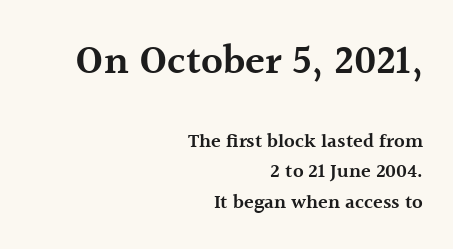
The image shows 41 px semibold serif type, upright; set right-aligned, normal line spacing (1.53x), normal letter spacing, not underlined; the first (top) block is 2.05x larger; a medium x-height.
